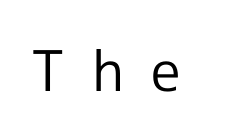
The image shows 56 px regular-weight sans-serif type, upright; set unusually wide letter spacing (+0.48 em), not underlined; a medium x-height.
